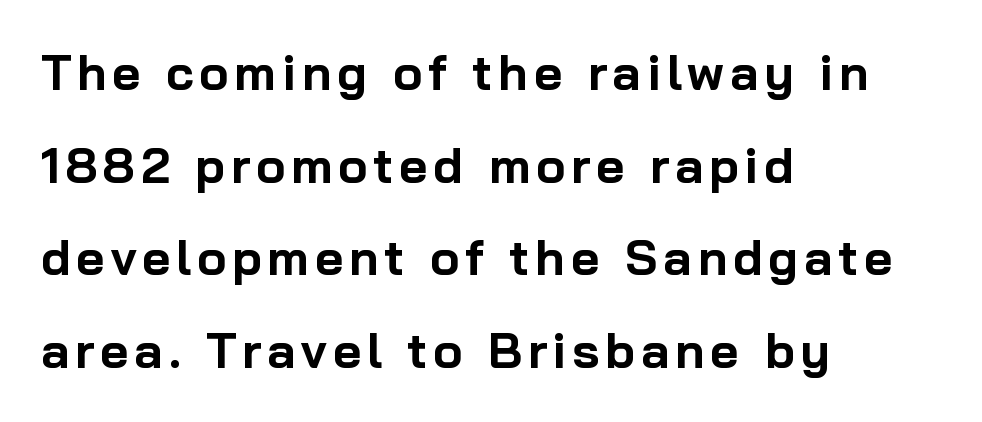
{"serif": "no", "italic": "no", "bold": "yes", "weight": "bold", "width": "normal", "stroke_contrast": "low", "x_height": "medium", "monospaced": "no", "underline": "no", "align": "left", "line_spacing_ratio": 1.89, "glyph_px": 49}
